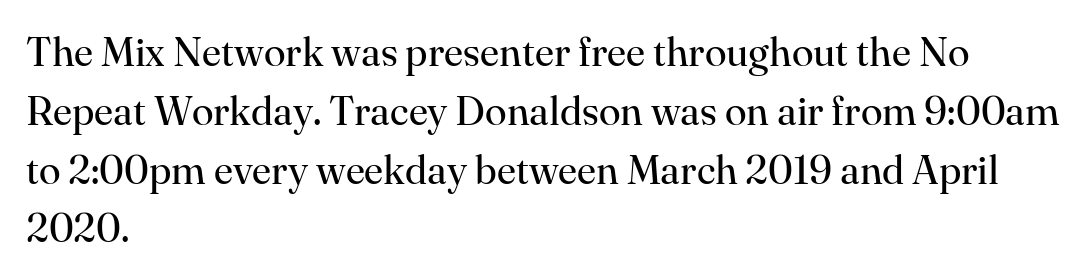
Every character sits straight up, as roman type does. The face used here is proportionally spaced, like ordinary book or web type. Words appear dense and cohesive because spacing is normal. One glance says typical: line gaps are just what's usual. This rendering features lettering with no underline.
